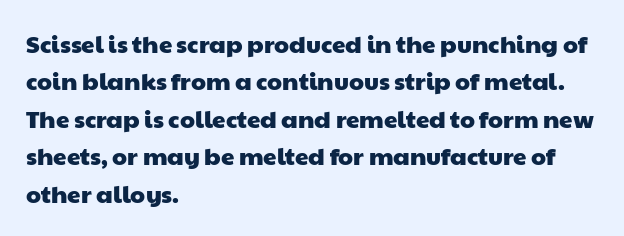
Q: Is the text underlined? A: No.
Q: How is the paragraph aligned? A: Left-aligned.
Q: Is the spacing between letters normal or unusually wide? A: Normal.
Q: Is the spacing between lines tight, normal or loose? A: Normal.
